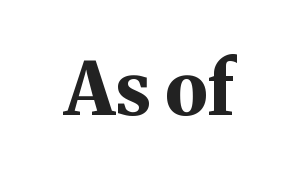
The glyphs have the mass of a bold cut. Every character sits straight up, as roman type does. The type is set solid horizontally, with unmodified tracking. Type without underlining. Type style note: has serifs. Note the varied advance widths — an 'i' is clearly narrower than an 'm'.
